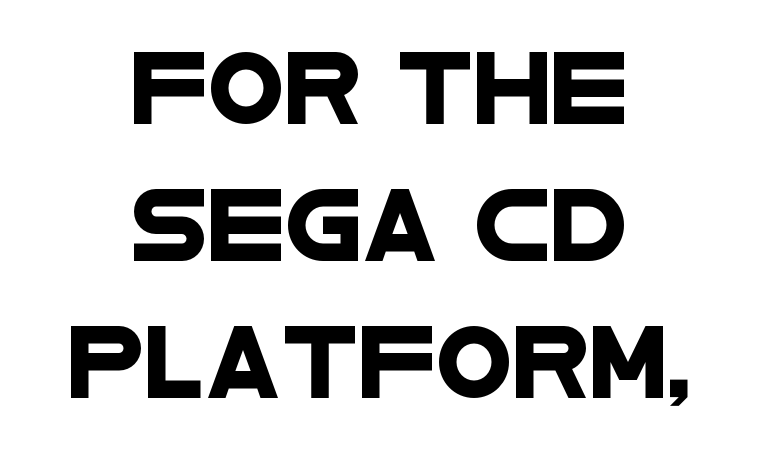
Q: Is the typeface a serif or a sans-serif typeface? A: Sans-serif.
Q: Is the text underlined? A: No.
Q: How is the paragraph aligned? A: Centered.
Q: Is the spacing between letters normal or unusually wide? A: Normal.
Q: Is the spacing between lines tight, normal or loose? A: Loose.
Q: Width (condensed, normal, or wide)? A: Wide.
Q: Stroke contrast? A: Low.
Q: x-height? A: Large.
Q: Monospaced? A: No.
